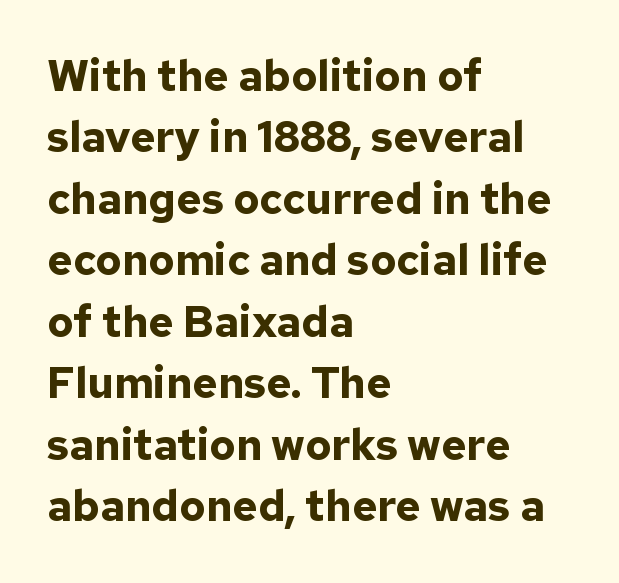
The image shows 43 px bold sans-serif type, upright; set left-aligned, normal line spacing (1.43x), normal letter spacing, not underlined; low stroke contrast and a medium x-height.
